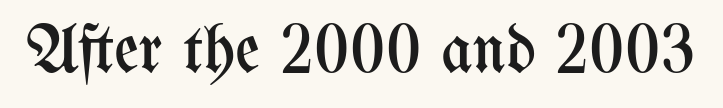
The font's upright variant was chosen for this text. You could call the tracking neutral — neither tight nor loose. Here the designer chose a conventional face with non-uniform glyph widths. The baseline area is clear. No heavy texture on the line: the type isn't bold.
